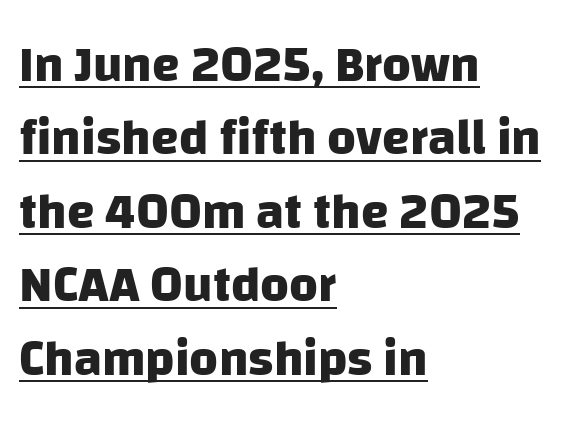
{"serif": "no", "bold": "yes", "weight": "heavy", "width": "normal", "stroke_contrast": "low", "x_height": "large", "monospaced": "no", "underline": "yes", "align": "left", "line_spacing": "normal", "line_spacing_ratio": 1.47, "letter_spacing": "normal", "letter_spacing_em": 0.0, "glyph_px": 50}
